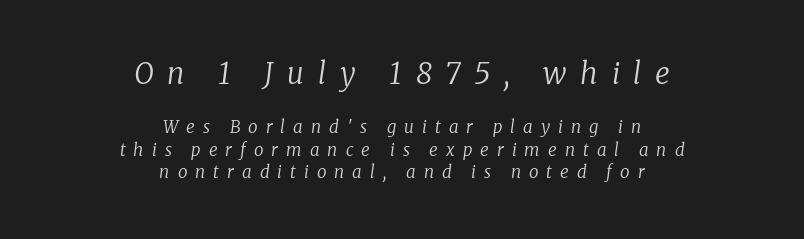
Q: Is the text bold? A: No.
Q: Is the text italic (slanted)? A: Yes, it leans right by about 8 degrees.
Q: Is the typeface a serif or a sans-serif typeface? A: Serif.
Q: Is the text underlined? A: No.
Q: How is the paragraph aligned? A: Centered.
Q: Is the spacing between letters normal or unusually wide? A: Unusually wide.
Q: Is the spacing between lines tight, normal or loose? A: Normal.
Q: Which block of text is set in a larger size, the first (top) or the second (bottom)? A: The first (top) one.
Q: Width (condensed, normal, or wide)? A: Normal.
Q: Stroke contrast? A: Low.
Q: x-height? A: Medium.
Q: Monospaced? A: No.
